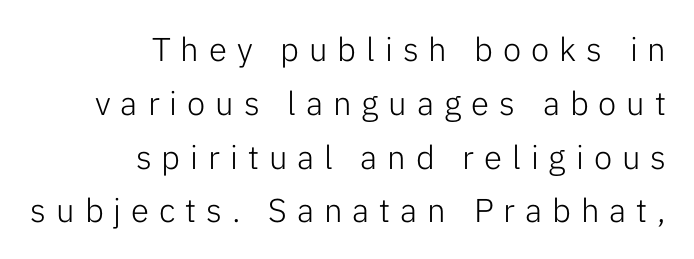
The image shows 33 px light sans-serif type, upright; set right-aligned, normal line spacing (1.63x), unusually wide letter spacing (+0.3 em), not underlined; low stroke contrast and a medium x-height.
